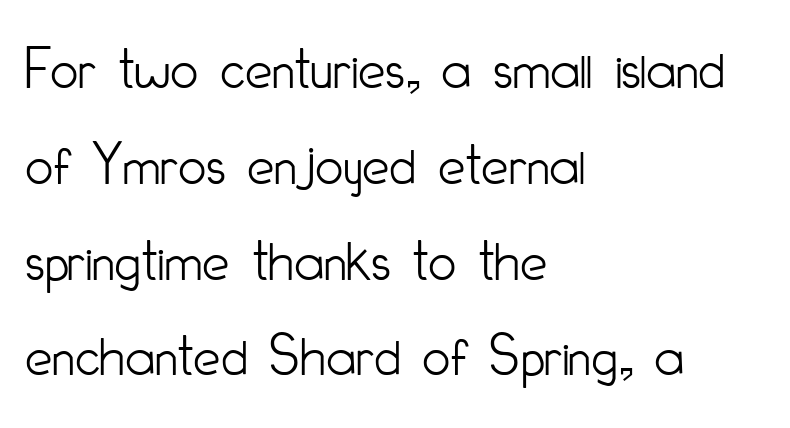
Visually the block forms a straight wall on the left and a jagged coastline on the right. Leading matches the norm, producing a regular column. Posture: vertical. Letters have the restrained weight of plain body copy at most. Stroke terminals: plain, sans-serif.
